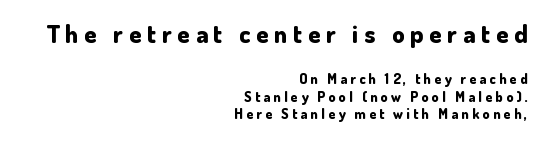
Q: Is the text bold? A: Yes.
Q: Is the text italic (slanted)? A: No, it is upright.
Q: Is the text underlined? A: No.
Q: How is the paragraph aligned? A: Right-aligned.
Q: Is the spacing between letters normal or unusually wide? A: Unusually wide.
Q: Is the spacing between lines tight, normal or loose? A: Normal.
Q: Which block of text is set in a larger size, the first (top) or the second (bottom)? A: The first (top) one.
